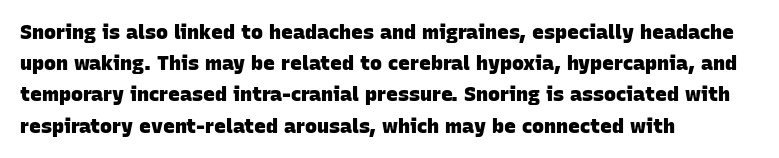
Q: Is the text bold? A: Yes.
Q: Is the text underlined? A: No.
Q: How is the paragraph aligned? A: Left-aligned.
Q: Is the spacing between letters normal or unusually wide? A: Normal.
Q: Is the spacing between lines tight, normal or loose? A: Normal.
